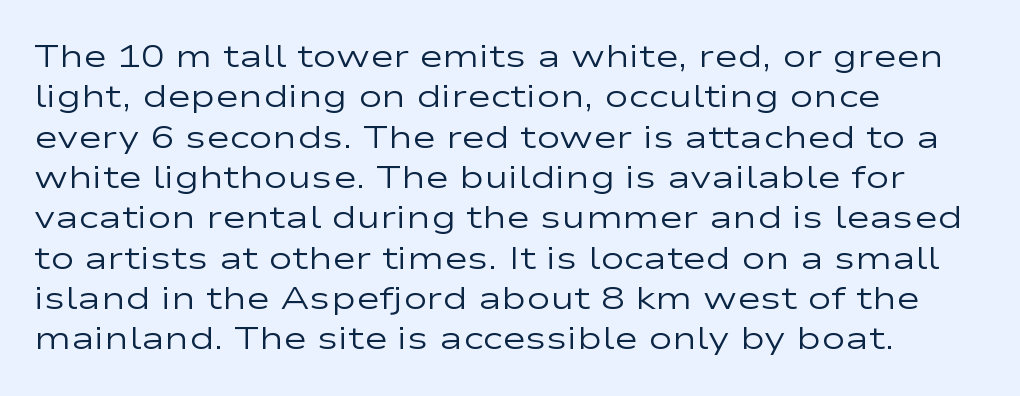
Q: Is the text bold? A: No.
Q: Is the text italic (slanted)? A: No, it is upright.
Q: Is the typeface a serif or a sans-serif typeface? A: Sans-serif.
Q: Is the text underlined? A: No.
Q: How is the paragraph aligned? A: Left-aligned.
Q: Is the spacing between letters normal or unusually wide? A: Normal.
Q: Is the spacing between lines tight, normal or loose? A: Normal.
Q: Width (condensed, normal, or wide)? A: Wide.
Q: Stroke contrast? A: Low.
Q: x-height? A: Medium.
Q: Monospaced? A: No.
